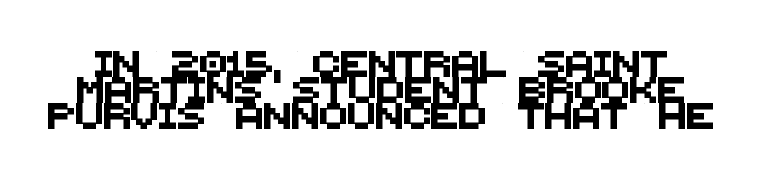
The leading is snug, giving the passage a crowded texture. Honestly, the letter spacing is just normal — you wouldn't notice it. The space beneath each line is pristine and unruled.
